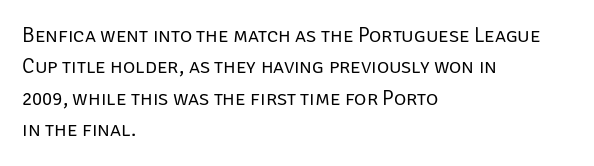
The image shows 21 px text type, upright; set left-aligned, normal line spacing (1.5x), normal letter spacing, not underlined.
